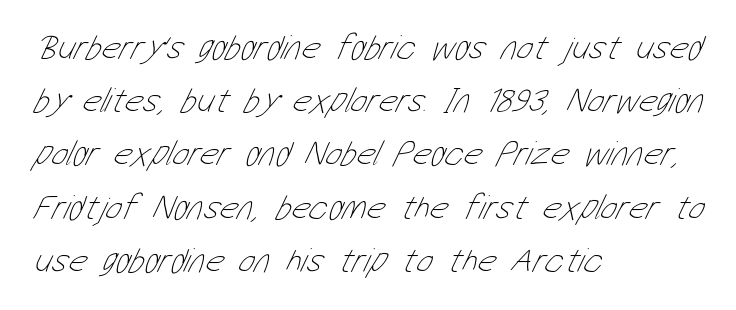
The image shows 35 px thin, condensed type; set left-aligned, normal line spacing (1.52x), normal letter spacing, not underlined; low stroke contrast and a medium x-height.
